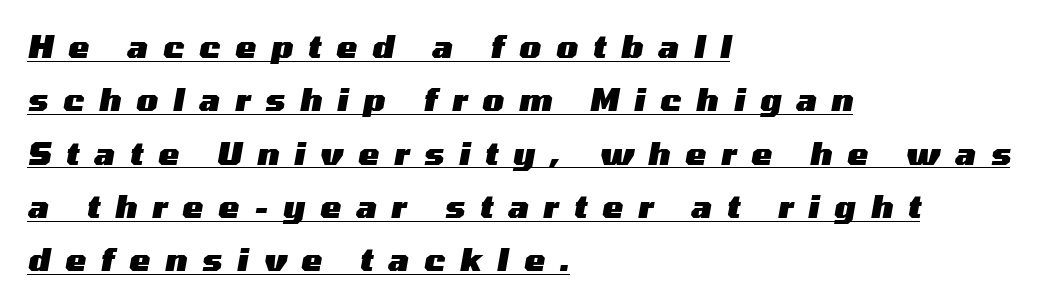
The image shows 31 px heavy, wide type, italic (leaning right); set left-aligned, line spacing 1.72x, unusually wide letter spacing (+0.49 em), underlined; medium stroke contrast and a medium x-height.
